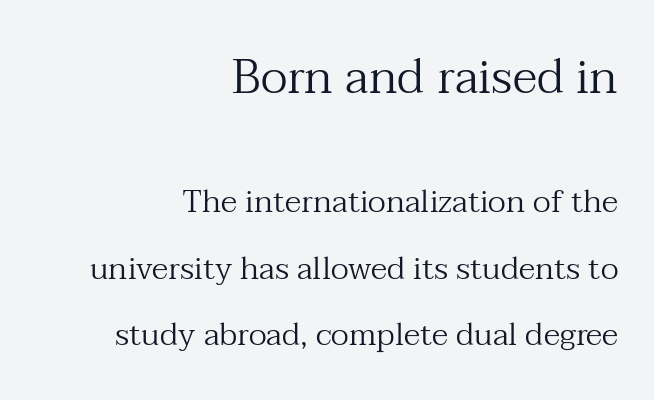
Short and long lines alike share a common ending point at right. Notice the wide empty band between every row — that's loose leading. Italic: no, the glyphs are upright roman. A typesetter would label this face a serif.
